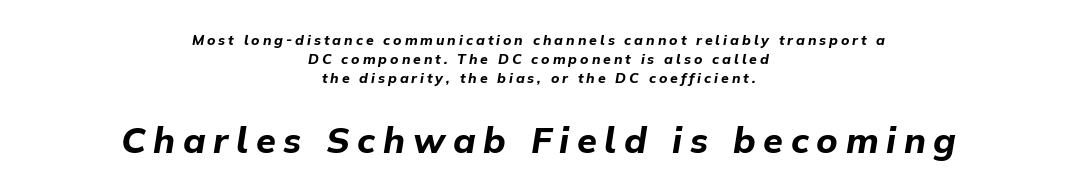
Q: Is the text bold? A: Yes.
Q: Is the text italic (slanted)? A: Yes, it leans right by about 9 degrees.
Q: Is the text underlined? A: No.
Q: How is the paragraph aligned? A: Centered.
Q: Is the spacing between letters normal or unusually wide? A: Unusually wide.
Q: Is the spacing between lines tight, normal or loose? A: Normal.
Q: Which block of text is set in a larger size, the first (top) or the second (bottom)? A: The second (bottom) one.
Q: Width (condensed, normal, or wide)? A: Normal.
Q: Stroke contrast? A: Low.
Q: x-height? A: Medium.
Q: Monospaced? A: No.
